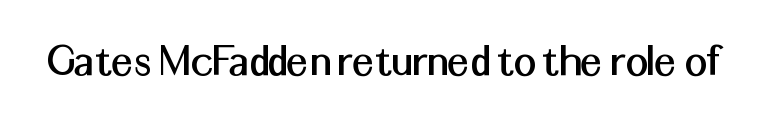
Q: Is the text italic (slanted)? A: No, it is upright.
Q: Is the typeface a serif or a sans-serif typeface? A: Sans-serif.
Q: Is the text underlined? A: No.
Q: Is the spacing between letters normal or unusually wide? A: Normal.
Q: Width (condensed, normal, or wide)? A: Normal.
Q: Stroke contrast? A: Medium.
Q: x-height? A: Medium.
Q: Monospaced? A: No.
